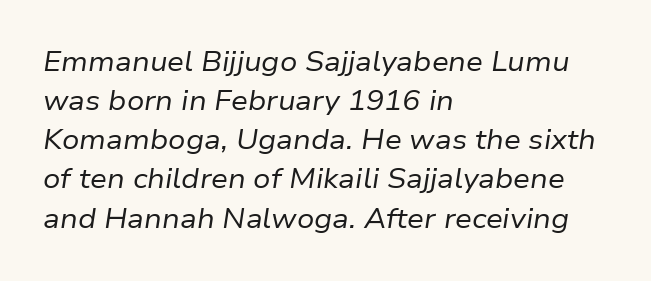
Italic? Definitely — the glyphs are oblique. The words here are not underlined. A typesetter would call this zero additional tracking. The font sits on the lighter half of the weight spectrum, regular included.
